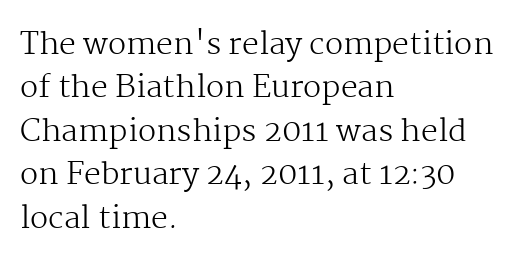
Q: Is the text bold? A: No.
Q: Is the text italic (slanted)? A: No, it is upright.
Q: Is the typeface a serif or a sans-serif typeface? A: Serif.
Q: Is the text underlined? A: No.
Q: How is the paragraph aligned? A: Left-aligned.
Q: Is the spacing between letters normal or unusually wide? A: Normal.
Q: Is the spacing between lines tight, normal or loose? A: Normal.
Q: Width (condensed, normal, or wide)? A: Normal.
Q: Stroke contrast? A: Medium.
Q: x-height? A: Medium.
Q: Monospaced? A: No.
